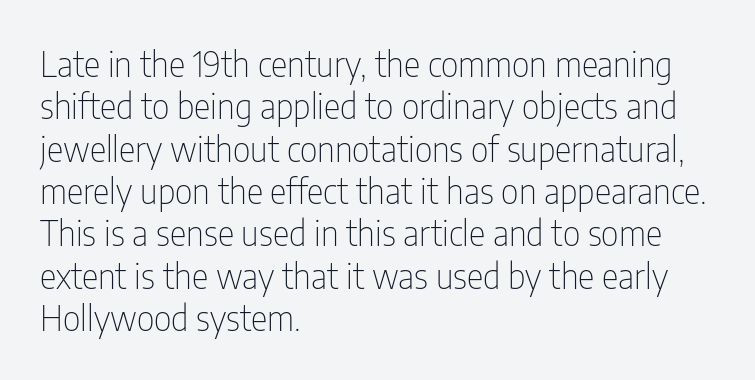
Q: Is the text bold? A: No.
Q: Is the text italic (slanted)? A: No, it is upright.
Q: Is the typeface a serif or a sans-serif typeface? A: Sans-serif.
Q: Is the text underlined? A: No.
Q: How is the paragraph aligned? A: Left-aligned.
Q: Is the spacing between letters normal or unusually wide? A: Normal.
Q: Width (condensed, normal, or wide)? A: Condensed.
Q: Stroke contrast? A: Low.
Q: x-height? A: Medium.
Q: Monospaced? A: No.
